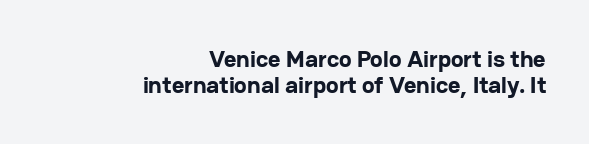
Check the space under the baseline: it is left empty. Alignment: flush right. Bold? Absolutely — the strokes are thick and heavy. Summary of vertical rhythm: compact, with narrow interline spacing. Each word holds together tightly as a unit, with standard inter-letter gaps. Does the lettering tilt? It doesn't — this is upright.
